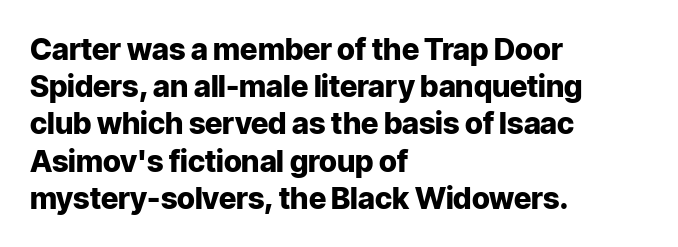
The image shows 30 px heavy sans-serif type, upright; set left-aligned, line spacing 1.24x, normal letter spacing, not underlined; low stroke contrast and a medium x-height.
